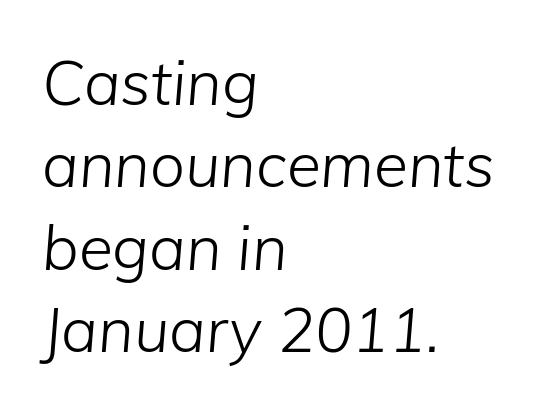
Q: Is the text bold? A: No.
Q: Is the text italic (slanted)? A: Yes, it leans right by about 5 degrees.
Q: Is the text underlined? A: No.
Q: How is the paragraph aligned? A: Left-aligned.
Q: Is the spacing between letters normal or unusually wide? A: Normal.
Q: Is the spacing between lines tight, normal or loose? A: Normal.
Q: Width (condensed, normal, or wide)? A: Normal.
Q: Stroke contrast? A: Low.
Q: x-height? A: Medium.
Q: Monospaced? A: No.
